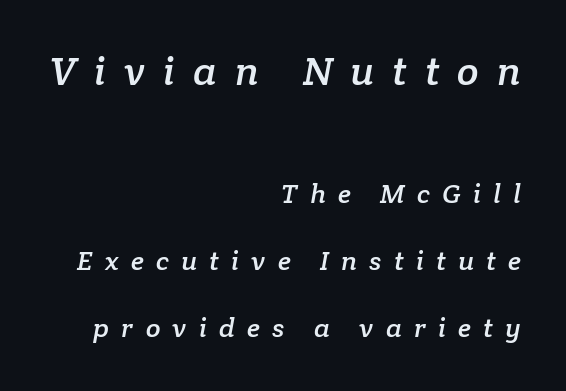
{"serif": "yes", "width": "normal", "stroke_contrast": "low", "x_height": "medium", "monospaced": "no", "underline": "no", "align": "right", "line_spacing": "loose", "line_spacing_ratio": 2.48, "letter_spacing": "wide", "letter_spacing_em": 0.45, "larger_block": "first", "size_ratio": 1.48, "glyph_px": 40}
